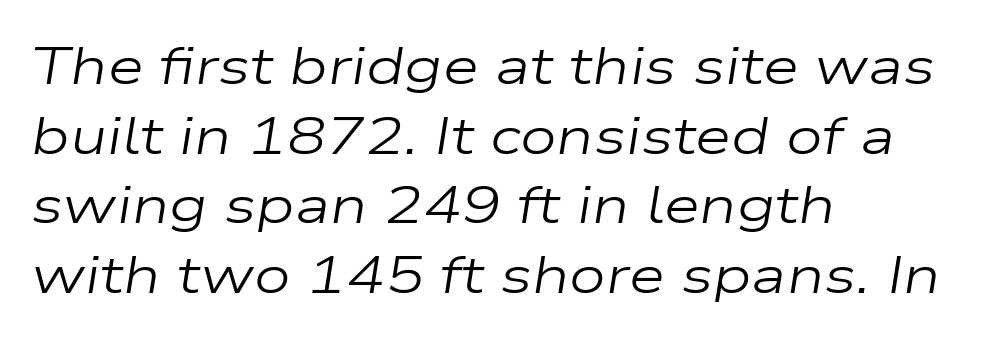
{"italic": "yes", "lean": "right", "slant_degrees": 9, "bold": "no", "weight": "regular", "width": "wide", "stroke_contrast": "low", "x_height": "medium", "monospaced": "no", "underline": "no", "align": "left", "line_spacing": "normal", "line_spacing_ratio": 1.34, "letter_spacing": "normal", "letter_spacing_em": 0.0, "glyph_px": 52}
